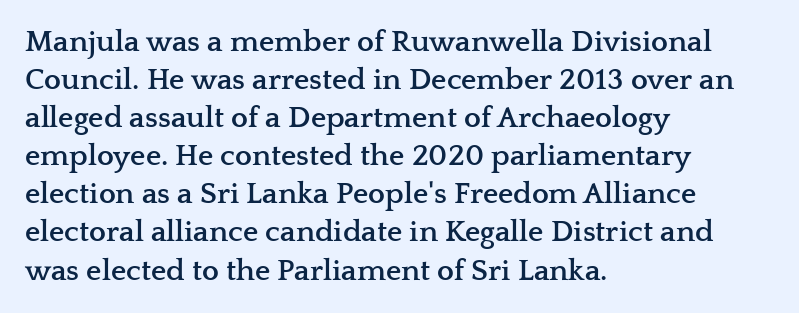
The image shows 30 px semibold, wide serif type, upright; set left-aligned, normal line spacing (1.27x), normal letter spacing, not underlined; low stroke contrast and a medium x-height.
